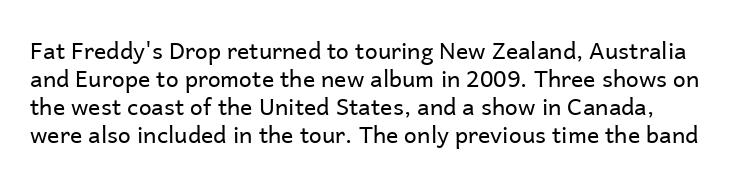
This sample uses an upright cut, with every glyph sitting square on the baseline. Nobody drew a line under any word here. Stroke thickness stays within the range of a standard reading face or lighter. Nothing unusual about the tracking: characters are spaced as the font intends.
